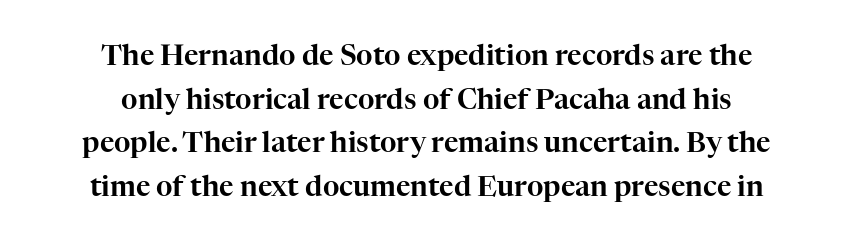
{"serif": "yes", "italic": "no", "width": "normal", "stroke_contrast": "high", "x_height": "medium", "monospaced": "no", "underline": "no", "align": "center", "line_spacing": "normal", "line_spacing_ratio": 1.56, "letter_spacing": "normal", "letter_spacing_em": 0.0, "glyph_px": 28}
